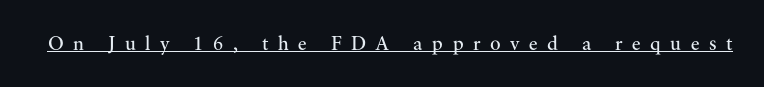
{"italic": "no", "bold": "no", "underline": "yes", "letter_spacing": "wide", "letter_spacing_em": 0.47, "glyph_px": 20}
